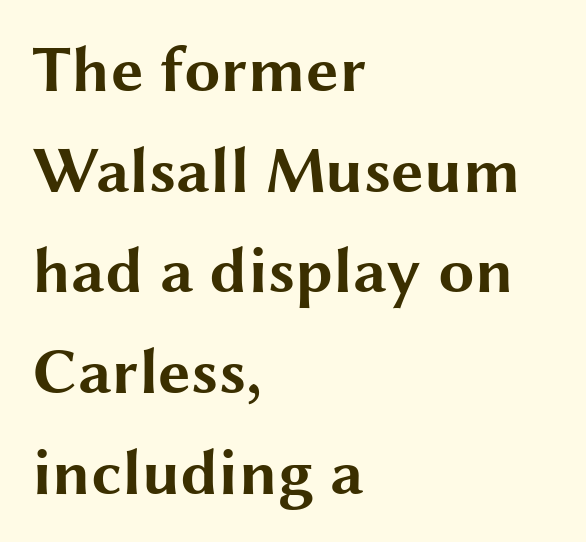
The image shows 65 px bold, wide sans-serif type, upright; set left-aligned, normal line spacing (1.55x), normal letter spacing, not underlined; medium stroke contrast and a medium x-height.
